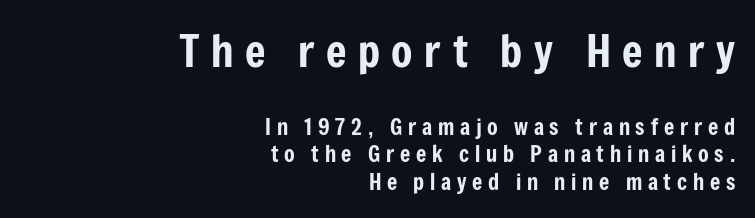
Q: Is the text italic (slanted)? A: No, it is upright.
Q: Is the typeface a serif or a sans-serif typeface? A: Sans-serif.
Q: Is the text underlined? A: No.
Q: How is the paragraph aligned? A: Right-aligned.
Q: Is the spacing between letters normal or unusually wide? A: Unusually wide.
Q: Is the spacing between lines tight, normal or loose? A: Normal.
Q: Which block of text is set in a larger size, the first (top) or the second (bottom)? A: The first (top) one.
Q: Width (condensed, normal, or wide)? A: Condensed.
Q: Stroke contrast? A: Low.
Q: x-height? A: Medium.
Q: Monospaced? A: No.
